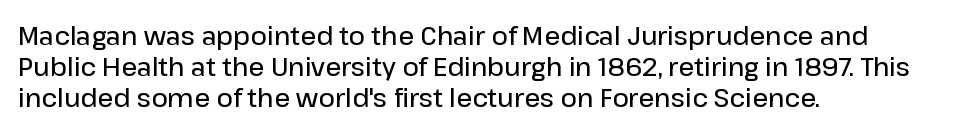
{"italic": "no", "bold": "semi", "underline": "no", "align": "left", "line_spacing": "normal", "line_spacing_ratio": 1.25, "letter_spacing": "normal", "letter_spacing_em": 0.0, "glyph_px": 25}
